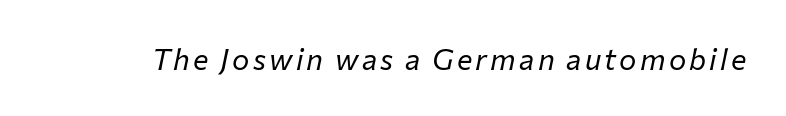
The image shows 29 px regular-weight type, italic (leaning right); set not underlined; low stroke contrast and a medium x-height.
